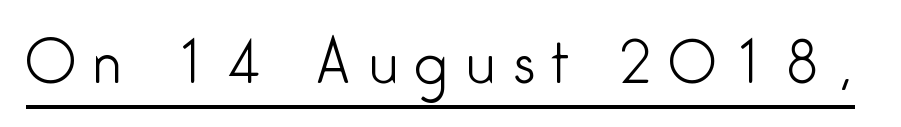
Q: Is the text bold? A: No.
Q: Is the text italic (slanted)? A: No, it is upright.
Q: Is the typeface a serif or a sans-serif typeface? A: Sans-serif.
Q: Is the text underlined? A: Yes.
Q: Is the spacing between letters normal or unusually wide? A: Unusually wide.
Q: Width (condensed, normal, or wide)? A: Condensed.
Q: Stroke contrast? A: Low.
Q: x-height? A: Medium.
Q: Monospaced? A: No.
